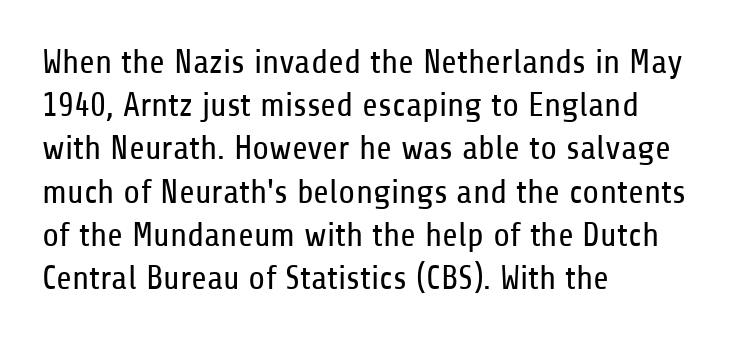
The image shows 34 px regular-weight, condensed sans-serif type, upright; set left-aligned, normal line spacing (1.27x), normal letter spacing, not underlined; low stroke contrast and a medium x-height.
